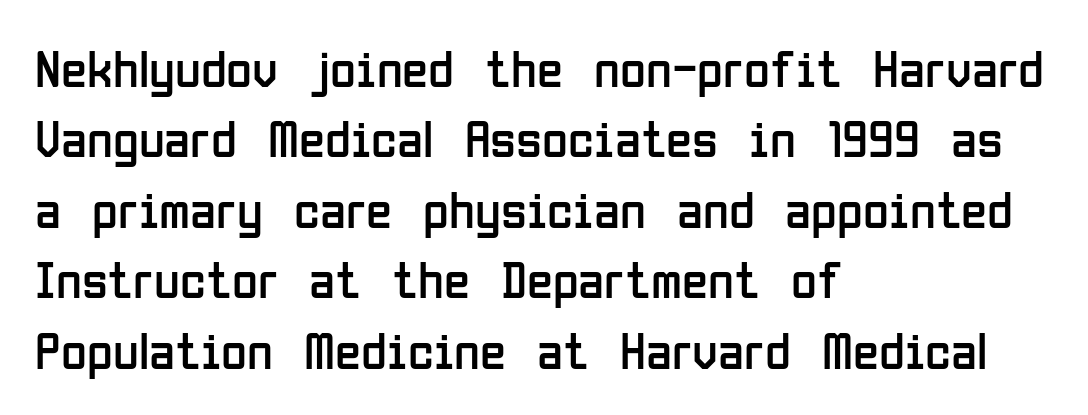
{"serif": "no", "italic": "no", "bold": "no", "weight": "regular", "width": "condensed", "stroke_contrast": "low", "x_height": "medium", "monospaced": "no", "underline": "no", "align": "left", "line_spacing": "normal", "line_spacing_ratio": 1.33, "letter_spacing": "normal", "letter_spacing_em": 0.0, "glyph_px": 53}
